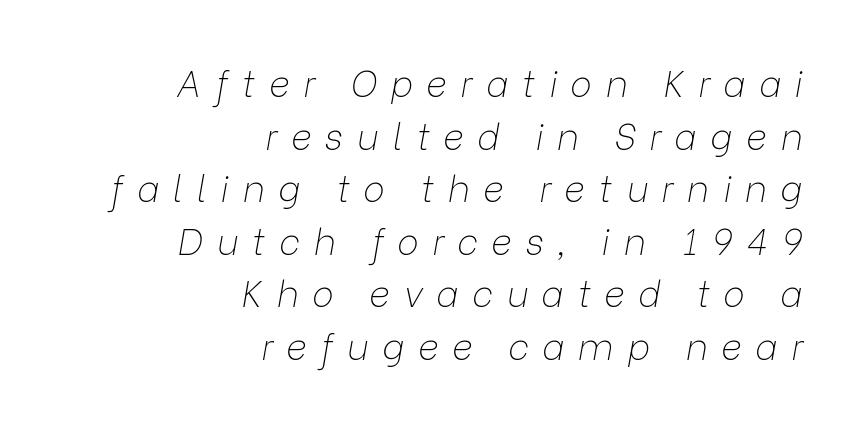
{"italic": "yes", "lean": "right", "slant_degrees": 9, "bold": "no", "weight": "thin", "width": "normal", "stroke_contrast": "low", "x_height": "medium", "monospaced": "no", "underline": "no", "align": "right", "line_spacing": "normal", "line_spacing_ratio": 1.46, "letter_spacing": "wide", "letter_spacing_em": 0.38, "glyph_px": 36}
